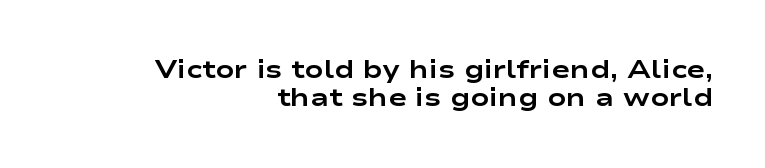
The image shows 25 px bold type, upright; set right-aligned, tight line spacing (1.14x), normal letter spacing, not underlined.
